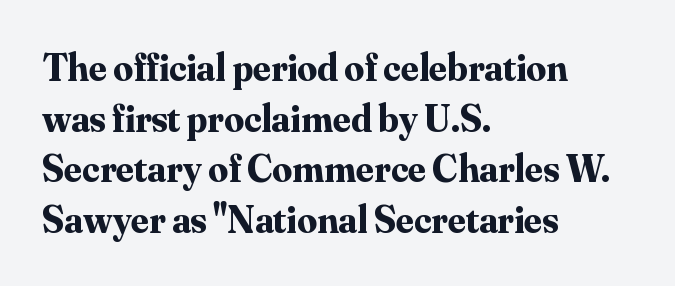
Q: Is the text bold? A: Yes.
Q: Is the text italic (slanted)? A: No, it is upright.
Q: Is the typeface a serif or a sans-serif typeface? A: Serif.
Q: Is the text underlined? A: No.
Q: How is the paragraph aligned? A: Left-aligned.
Q: Is the spacing between letters normal or unusually wide? A: Normal.
Q: Is the spacing between lines tight, normal or loose? A: Normal.
Q: Width (condensed, normal, or wide)? A: Normal.
Q: Stroke contrast? A: Medium.
Q: x-height? A: Small.
Q: Monospaced? A: No.
